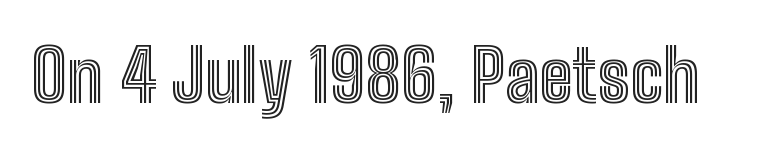
Check under the words: just untouched page. Words appear dense and cohesive because spacing is normal. A roman cut, with each character standing at attention. Character widths vary here, with narrow letters taking less room than wide ones.
